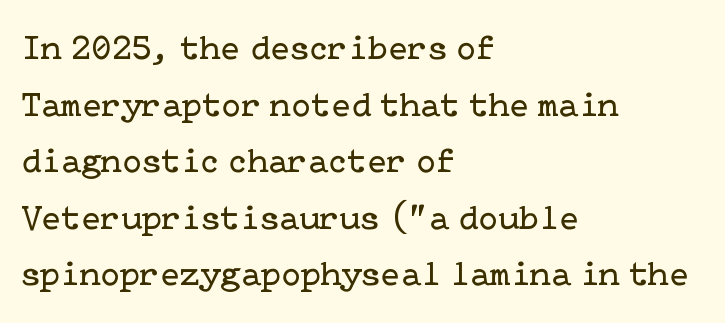
Q: Is the text bold? A: No.
Q: Is the text italic (slanted)? A: No, it is upright.
Q: Is the typeface a serif or a sans-serif typeface? A: Serif.
Q: Is the text underlined? A: No.
Q: How is the paragraph aligned? A: Left-aligned.
Q: Is the spacing between letters normal or unusually wide? A: Normal.
Q: Is the spacing between lines tight, normal or loose? A: Normal.
Q: Width (condensed, normal, or wide)? A: Normal.
Q: Stroke contrast? A: Low.
Q: x-height? A: Medium.
